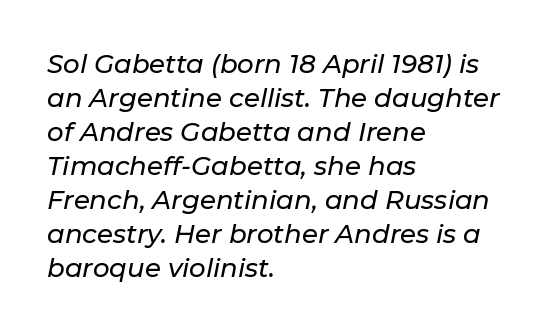
{"italic": "yes", "lean": "right", "slant_degrees": 11, "underline": "no", "align": "left", "line_spacing": "normal", "line_spacing_ratio": 1.31, "letter_spacing": "normal", "letter_spacing_em": 0.0, "glyph_px": 26}
